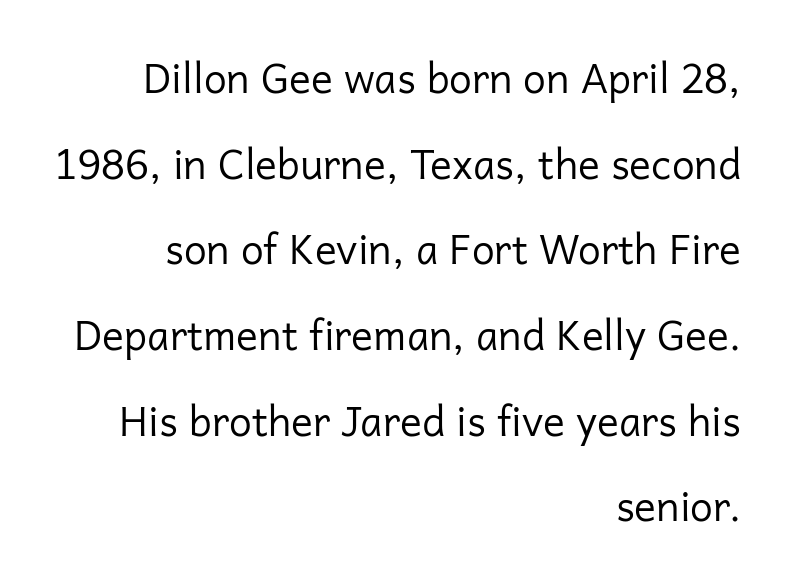
How are the letters spaced? Ordinarily, with no added tracking. The passage shown is typed in a proportional face where columns would drift. Underline: absent. Weight class: somewhere from thin through regular. In terms of leading, this rendering errs on the spacious side. Designer's note — italics off, roman on.
